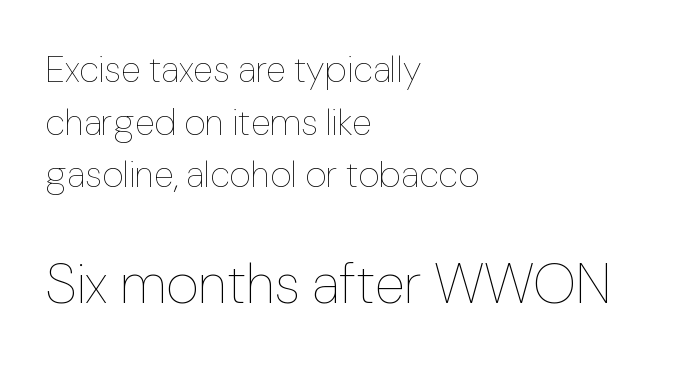
{"italic": "no", "bold": "no", "weight": "thin", "width": "normal", "stroke_contrast": "low", "x_height": "medium", "monospaced": "no", "underline": "no", "align": "left", "line_spacing": "normal", "line_spacing_ratio": 1.42, "letter_spacing": "normal", "letter_spacing_em": 0.0, "larger_block": "second", "size_ratio": 1.51, "glyph_px": 56}
